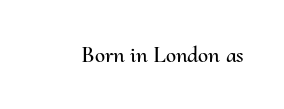
The image shows 23 px text type, upright; set normal letter spacing, not underlined.
